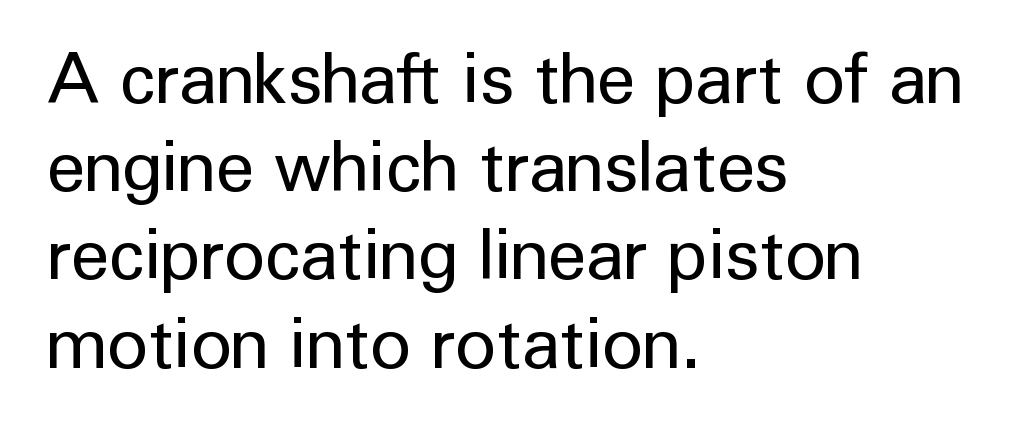
Q: Is the text bold? A: No.
Q: Is the text italic (slanted)? A: No, it is upright.
Q: Is the typeface a serif or a sans-serif typeface? A: Sans-serif.
Q: Is the text underlined? A: No.
Q: How is the paragraph aligned? A: Left-aligned.
Q: Is the spacing between letters normal or unusually wide? A: Normal.
Q: Is the spacing between lines tight, normal or loose? A: Normal.
Q: Width (condensed, normal, or wide)? A: Normal.
Q: Stroke contrast? A: Low.
Q: x-height? A: Medium.
Q: Monospaced? A: No.
